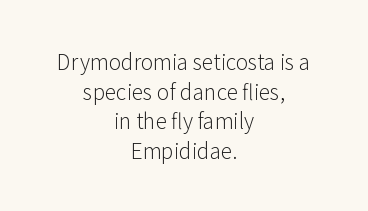
{"italic": "no", "bold": "no", "underline": "no", "align": "center", "line_spacing": "normal", "line_spacing_ratio": 1.41, "letter_spacing": "normal", "letter_spacing_em": 0.0, "glyph_px": 21}
